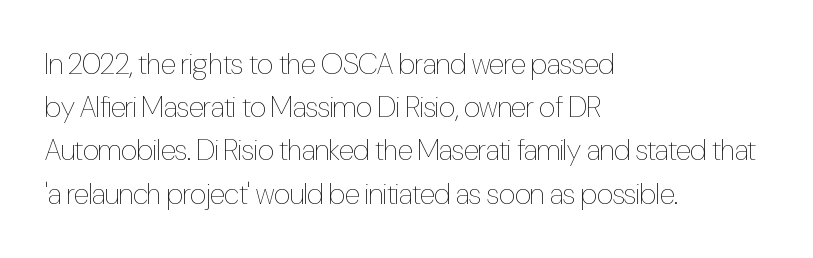
Q: Is the text bold? A: No.
Q: Is the text italic (slanted)? A: No, it is upright.
Q: Is the text underlined? A: No.
Q: How is the paragraph aligned? A: Left-aligned.
Q: Is the spacing between letters normal or unusually wide? A: Normal.
Q: Is the spacing between lines tight, normal or loose? A: Normal.
Q: Width (condensed, normal, or wide)? A: Condensed.
Q: Stroke contrast? A: Low.
Q: x-height? A: Medium.
Q: Monospaced? A: No.
